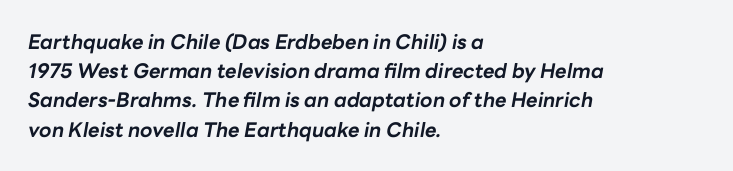
Q: Is the text bold? A: Yes.
Q: Is the text italic (slanted)? A: Yes, it leans right by about 10 degrees.
Q: Is the text underlined? A: No.
Q: How is the paragraph aligned? A: Left-aligned.
Q: Is the spacing between letters normal or unusually wide? A: Normal.
Q: Is the spacing between lines tight, normal or loose? A: Normal.
